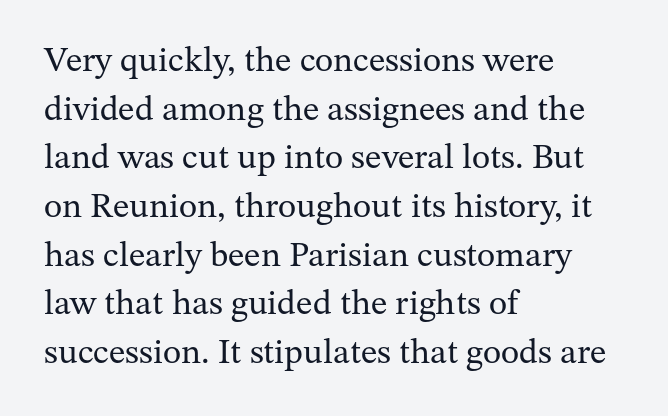
Do the characters align in a grid? No, the font is proportional. Horizontally, the lines are justified to the leading edge only. A clean baseline with only descenders dipping below it. Characters follow at the spacing the type designer built in. The specimen reads as upright at a glance. Evenly set lines give the paragraph a standard silhouette.
